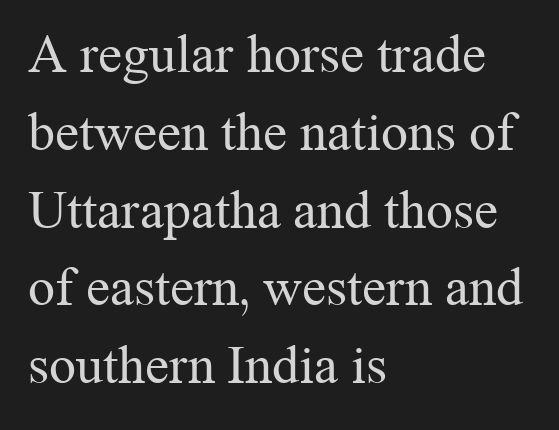
Q: Is the text bold? A: No.
Q: Is the text italic (slanted)? A: No, it is upright.
Q: Is the typeface a serif or a sans-serif typeface? A: Serif.
Q: Is the text underlined? A: No.
Q: How is the paragraph aligned? A: Left-aligned.
Q: Is the spacing between letters normal or unusually wide? A: Normal.
Q: Is the spacing between lines tight, normal or loose? A: Normal.
Q: Width (condensed, normal, or wide)? A: Normal.
Q: Stroke contrast? A: Medium.
Q: x-height? A: Medium.
Q: Monospaced? A: No.
